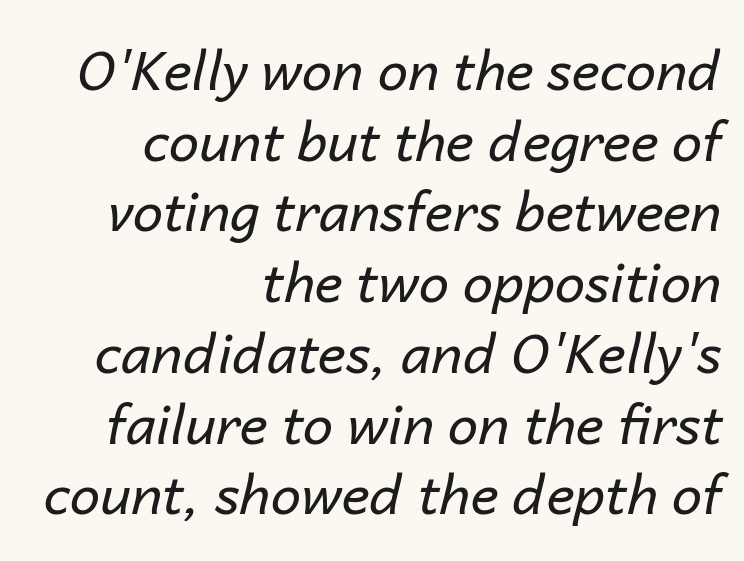
Q: Is the text bold? A: No.
Q: Is the text italic (slanted)? A: Yes, it leans right by about 14 degrees.
Q: Is the text underlined? A: No.
Q: How is the paragraph aligned? A: Right-aligned.
Q: Is the spacing between letters normal or unusually wide? A: Normal.
Q: Is the spacing between lines tight, normal or loose? A: Normal.
Q: Width (condensed, normal, or wide)? A: Normal.
Q: Stroke contrast? A: Low.
Q: x-height? A: Medium.
Q: Monospaced? A: No.
